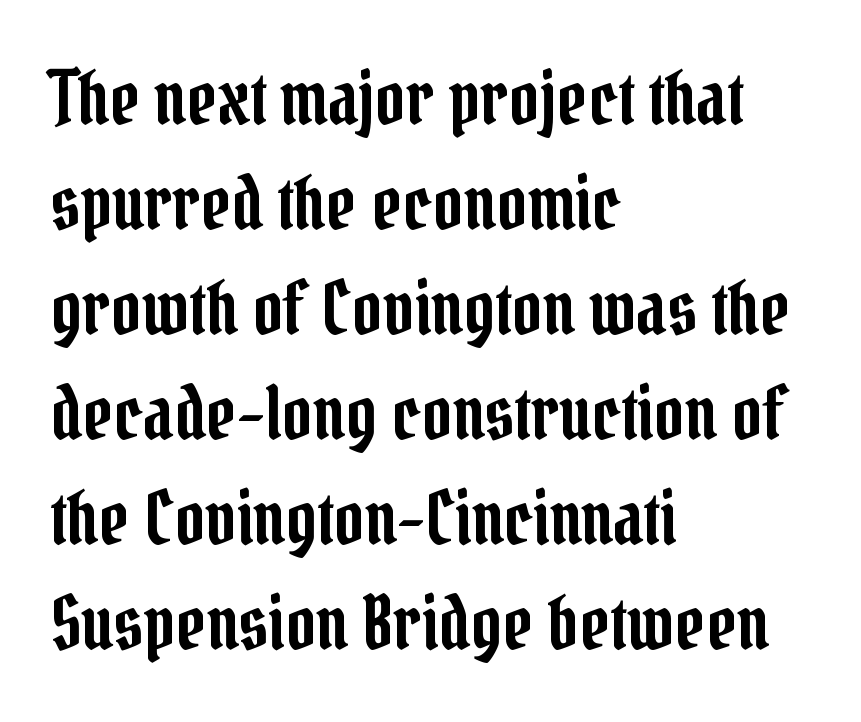
{"serif": "yes", "italic": "no", "width": "condensed", "stroke_contrast": "low", "x_height": "medium", "monospaced": "no", "underline": "no", "align": "left", "line_spacing": "normal", "line_spacing_ratio": 1.42, "letter_spacing": "normal", "letter_spacing_em": 0.0, "glyph_px": 74}
